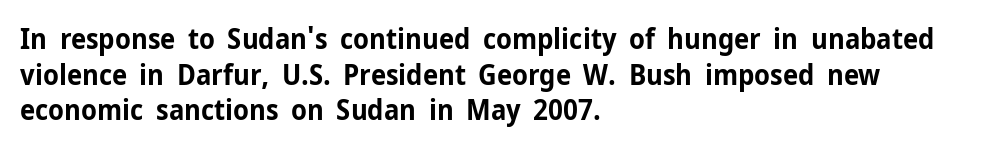
These lines sit exactly where default settings would place them. Designer's note — italics off, roman on. These lines are composed in type without serifs. Typographic density is high because the face is bold. Honestly, there is no underline to notice here at all.
